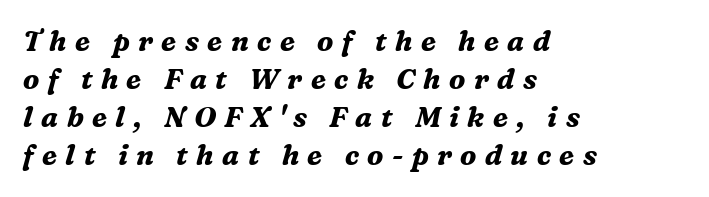
The image shows 28 px bold serif type, italic (leaning right); set left-aligned, normal line spacing (1.36x), unusually wide letter spacing (+0.3 em), not underlined; medium stroke contrast and a medium x-height.
